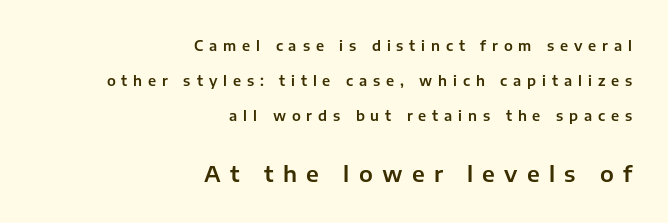
The image shows 22 px text type, upright; set right-aligned, loose line spacing (2.5x), unusually wide letter spacing (+0.42 em), not underlined; the second (bottom) block is 1.57x larger.
